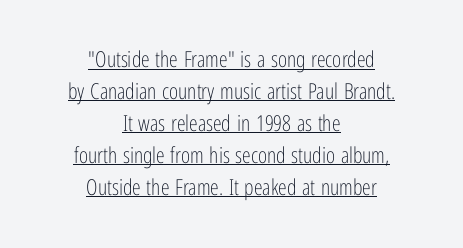
This is not heavy type; no bold has been used. A student would call this center alignment; a typographer would say set centered. The block of text has a typical density, with ordinary space between rows. Nothing unusual about the tracking: characters are spaced as the font intends.
